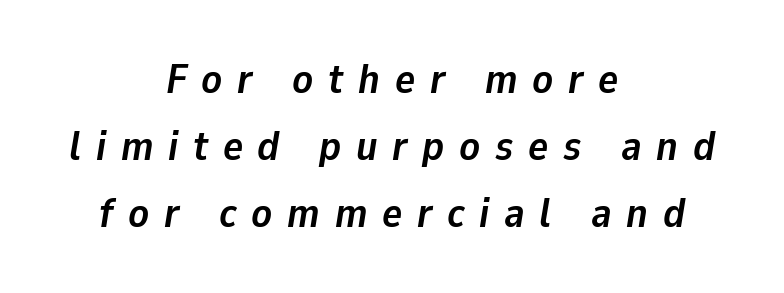
{"italic": "yes", "lean": "right", "slant_degrees": 9, "bold": "yes", "weight": "semibold", "width": "normal", "stroke_contrast": "low", "x_height": "medium", "monospaced": "no", "underline": "no", "align": "center", "line_spacing": "normal", "line_spacing_ratio": 1.6, "letter_spacing": "wide", "letter_spacing_em": 0.35, "glyph_px": 42}
